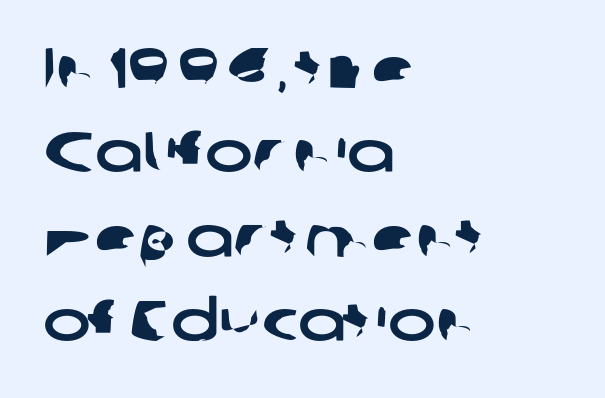
The image shows 57 px wide sans-serif type; set left-aligned, normal line spacing (1.48x), normal letter spacing, not underlined; low stroke contrast and a medium x-height.
